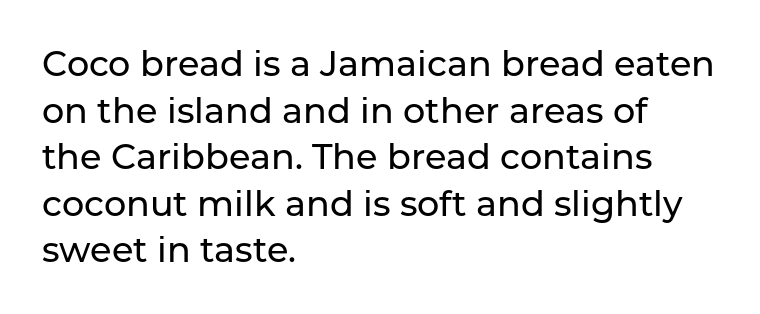
You can tell from the bare stems that sans-serif type was used. The ragged edge is on the right, which tells us the setting is flush left. Characters follow at the spacing the type designer built in. Leading matches the norm, producing a regular column. The face used here is proportionally spaced, like ordinary book or web type.
